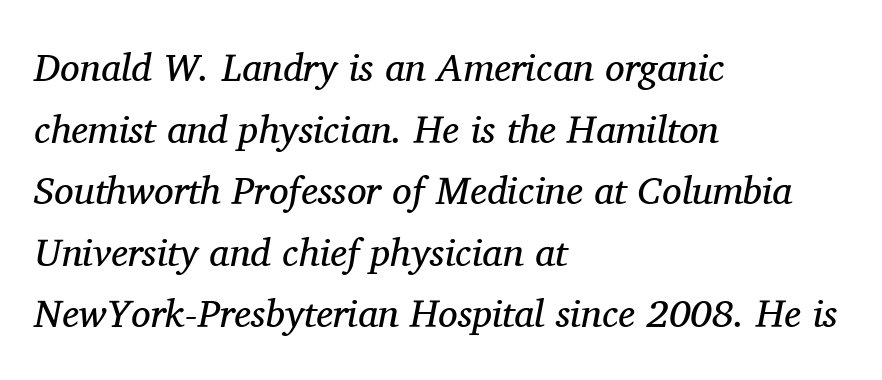
{"serif": "yes", "italic": "yes", "lean": "right", "slant_degrees": 11, "bold": "no", "weight": "regular", "width": "normal", "stroke_contrast": "medium", "x_height": "medium", "monospaced": "no", "underline": "no", "align": "left", "line_spacing": "normal", "line_spacing_ratio": 1.58, "letter_spacing": "normal", "letter_spacing_em": 0.0, "glyph_px": 39}
